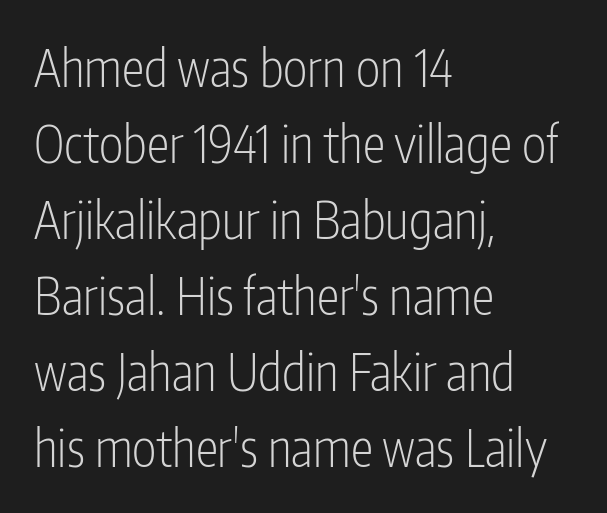
The image shows 51 px light, condensed sans-serif type, upright; set left-aligned, normal line spacing (1.49x), normal letter spacing, not underlined; low stroke contrast and a medium x-height.
